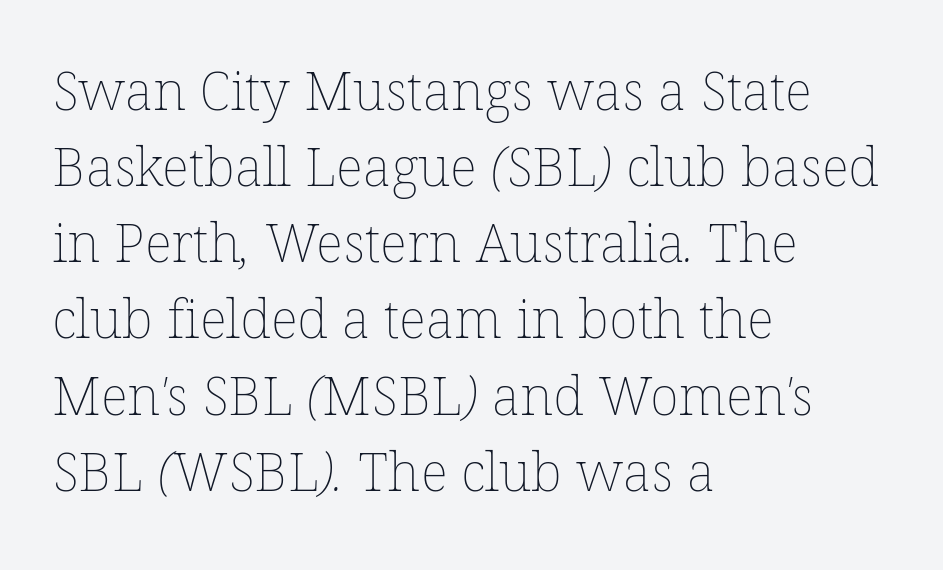
The image shows 54 px thin type; set left-aligned, normal line spacing (1.41x), normal letter spacing, not underlined; low stroke contrast and a medium x-height.
